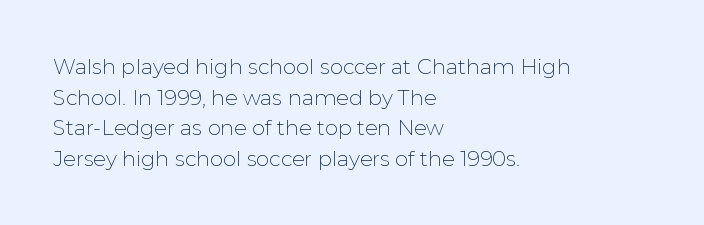
{"italic": "no", "bold": "no", "underline": "no", "align": "left", "line_spacing": "normal", "line_spacing_ratio": 1.46, "letter_spacing": "normal", "letter_spacing_em": 0.0, "glyph_px": 21}
